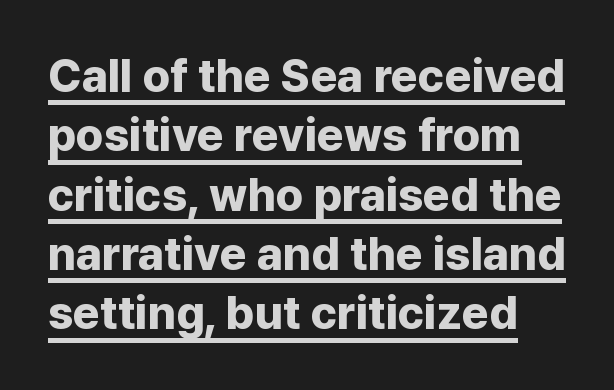
Q: Is the text bold? A: Yes.
Q: Is the text italic (slanted)? A: No, it is upright.
Q: Is the typeface a serif or a sans-serif typeface? A: Sans-serif.
Q: Is the text underlined? A: Yes.
Q: Is the spacing between letters normal or unusually wide? A: Normal.
Q: Is the spacing between lines tight, normal or loose? A: Normal.
Q: Width (condensed, normal, or wide)? A: Normal.
Q: Stroke contrast? A: Low.
Q: x-height? A: Medium.
Q: Monospaced? A: No.
